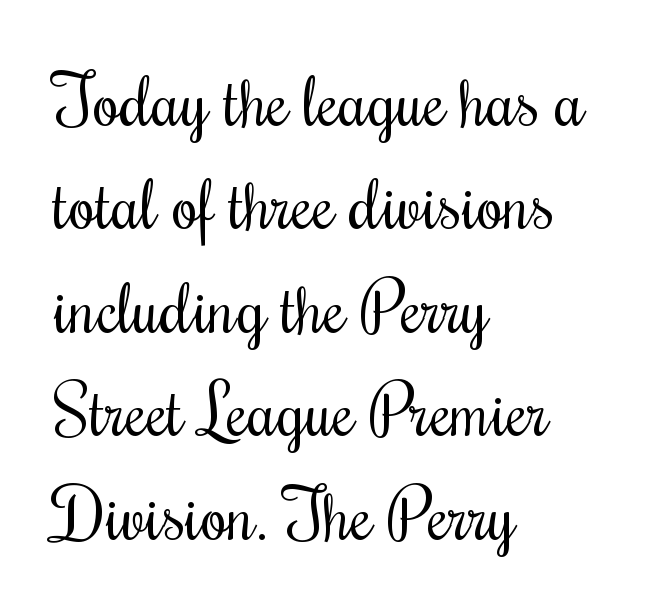
{"serif": "yes", "bold": "no", "weight": "regular", "width": "condensed", "stroke_contrast": "medium", "x_height": "small", "monospaced": "no", "underline": "no", "align": "left", "line_spacing": "normal", "line_spacing_ratio": 1.5, "letter_spacing": "normal", "letter_spacing_em": 0.0, "glyph_px": 69}
